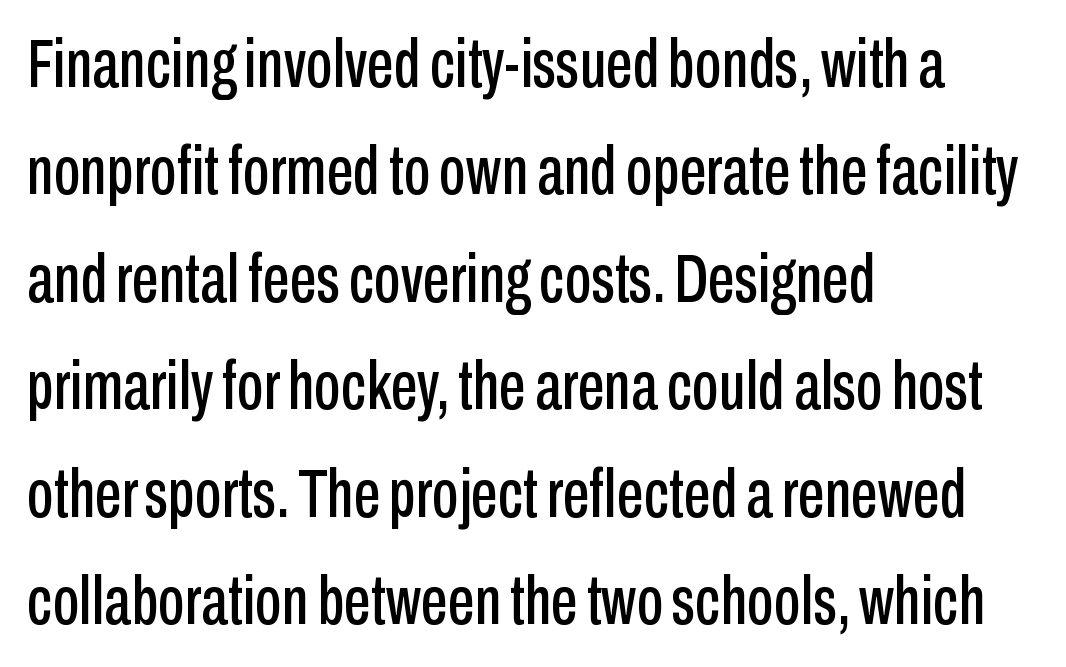
{"serif": "no", "italic": "no", "width": "condensed", "stroke_contrast": "low", "x_height": "medium", "monospaced": "no", "underline": "no", "align": "left", "line_spacing": "normal", "line_spacing_ratio": 1.58, "letter_spacing": "normal", "letter_spacing_em": 0.0, "glyph_px": 68}
